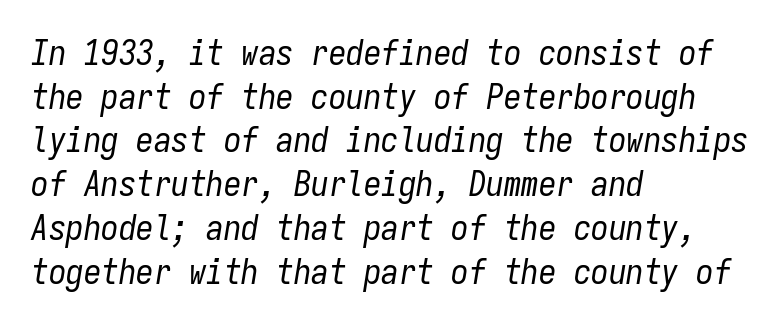
{"italic": "yes", "lean": "right", "slant_degrees": 9, "bold": "no", "weight": "regular", "width": "condensed", "stroke_contrast": "low", "x_height": "medium", "monospaced": "yes", "underline": "no", "align": "left", "line_spacing": "normal", "line_spacing_ratio": 1.25, "letter_spacing": "normal", "letter_spacing_em": 0.0, "glyph_px": 35}
